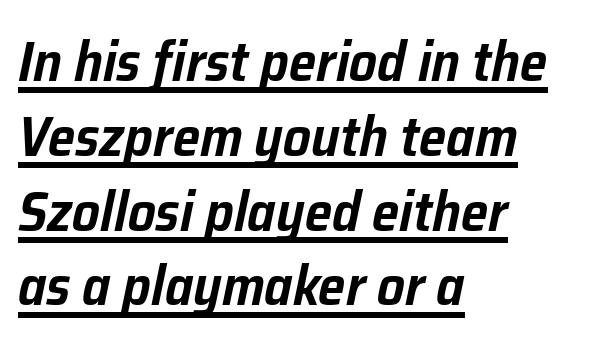
{"italic": "yes", "lean": "right", "slant_degrees": 12, "width": "normal", "stroke_contrast": "low", "x_height": "medium", "monospaced": "no", "underline": "yes", "align": "left", "line_spacing": "normal", "line_spacing_ratio": 1.36, "letter_spacing": "normal", "letter_spacing_em": 0.0, "glyph_px": 55}
